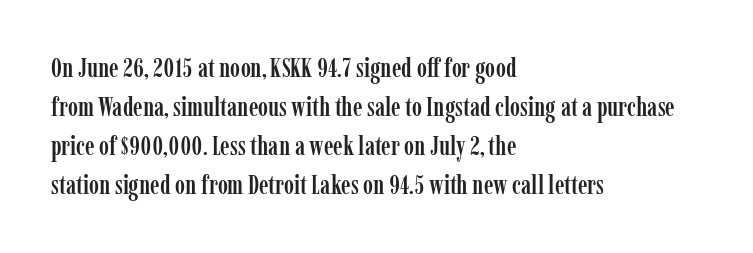
The image shows 27 px text type, upright; set left-aligned, normal line spacing (1.45x), normal letter spacing, not underlined.
